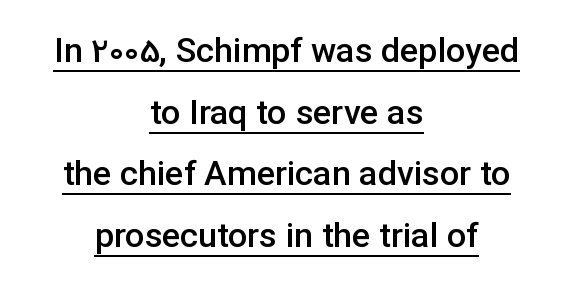
Q: Is the text bold? A: Semi-bold.
Q: Is the text italic (slanted)? A: No, it is upright.
Q: Is the typeface a serif or a sans-serif typeface? A: Sans-serif.
Q: Is the text underlined? A: Yes.
Q: How is the paragraph aligned? A: Centered.
Q: Is the spacing between letters normal or unusually wide? A: Normal.
Q: Width (condensed, normal, or wide)? A: Normal.
Q: Stroke contrast? A: Low.
Q: x-height? A: Medium.
Q: Monospaced? A: No.
